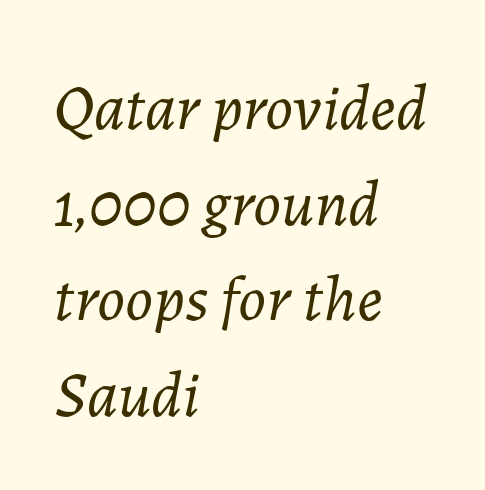
{"italic": "yes", "lean": "right", "slant_degrees": 7, "bold": "no", "weight": "light", "width": "normal", "stroke_contrast": "low", "x_height": "medium", "monospaced": "no", "underline": "no", "align": "left", "line_spacing": "normal", "line_spacing_ratio": 1.47, "letter_spacing": "normal", "letter_spacing_em": 0.0, "glyph_px": 65}
